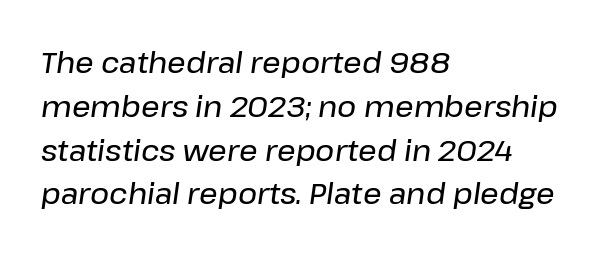
Q: Is the text italic (slanted)? A: Yes, it leans right by about 8 degrees.
Q: Is the text underlined? A: No.
Q: How is the paragraph aligned? A: Left-aligned.
Q: Is the spacing between letters normal or unusually wide? A: Normal.
Q: Is the spacing between lines tight, normal or loose? A: Normal.
Q: Width (condensed, normal, or wide)? A: Normal.
Q: Stroke contrast? A: Low.
Q: x-height? A: Medium.
Q: Monospaced? A: No.
